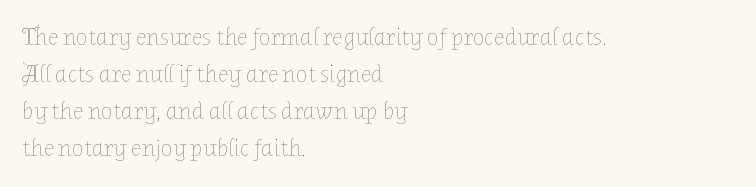
The image shows 24 px text type, upright; set left-aligned, normal line spacing (1.54x), normal letter spacing, not underlined.
